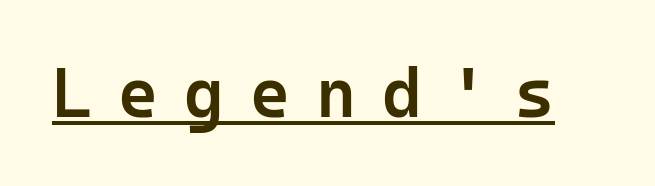
The image shows 69 px semibold sans-serif type, upright, monospaced; set unusually wide letter spacing (+0.37 em), underlined; low stroke contrast and a medium x-height.
